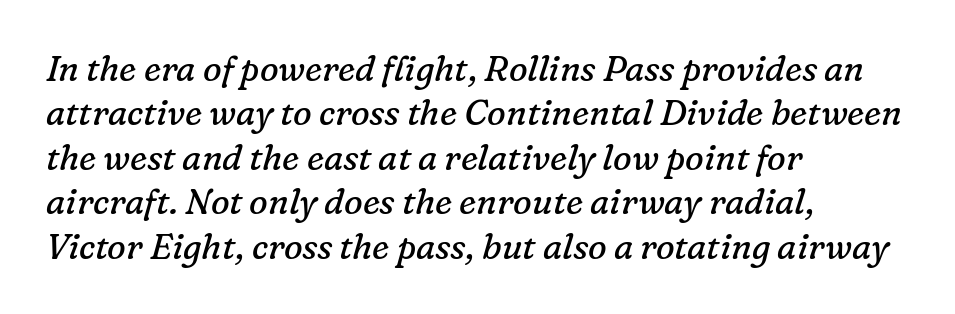
The image shows 35 px regular-weight serif type, italic (leaning right); set left-aligned, normal line spacing (1.27x), normal letter spacing, not underlined; low stroke contrast and a medium x-height.
